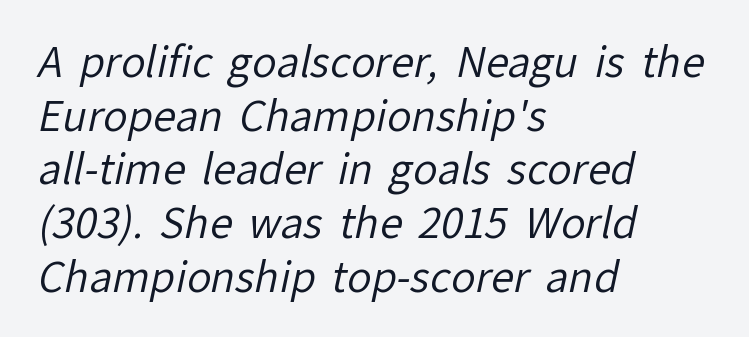
The image shows 41 px regular-weight sans-serif type; set left-aligned, normal line spacing (1.31x), normal letter spacing, not underlined; low stroke contrast and a medium x-height.
